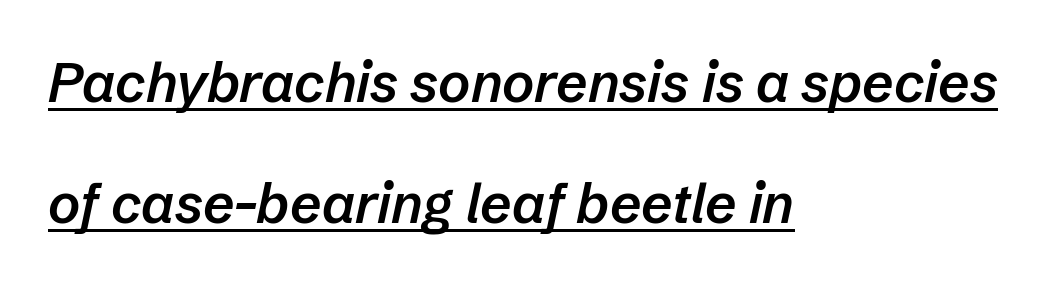
{"italic": "yes", "lean": "right", "slant_degrees": 12, "bold": "semi", "weight": "semibold", "width": "normal", "stroke_contrast": "low", "x_height": "medium", "monospaced": "no", "underline": "yes", "align": "left", "line_spacing": "loose", "line_spacing_ratio": 2.2, "letter_spacing": "normal", "letter_spacing_em": 0.0, "glyph_px": 55}
